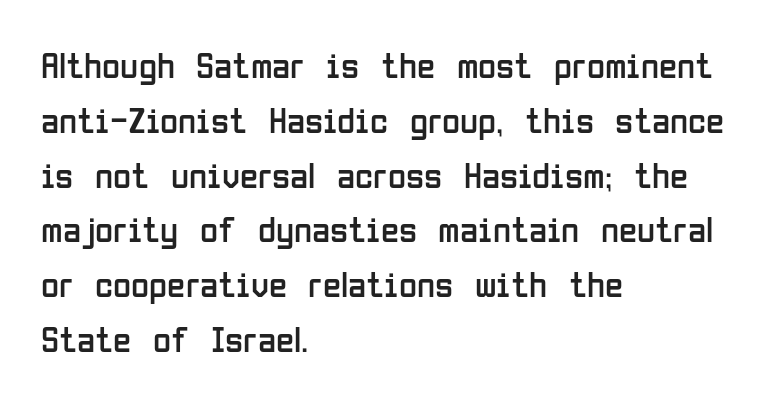
Q: Is the text bold? A: No.
Q: Is the text italic (slanted)? A: No, it is upright.
Q: Is the typeface a serif or a sans-serif typeface? A: Sans-serif.
Q: Is the text underlined? A: No.
Q: How is the paragraph aligned? A: Left-aligned.
Q: Is the spacing between letters normal or unusually wide? A: Normal.
Q: Is the spacing between lines tight, normal or loose? A: Normal.
Q: Width (condensed, normal, or wide)? A: Condensed.
Q: Stroke contrast? A: Low.
Q: x-height? A: Medium.
Q: Monospaced? A: No.
